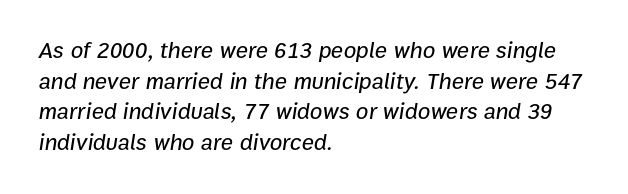
The image shows 23 px text type, italic (leaning right); set left-aligned, normal line spacing (1.33x), normal letter spacing, not underlined.
